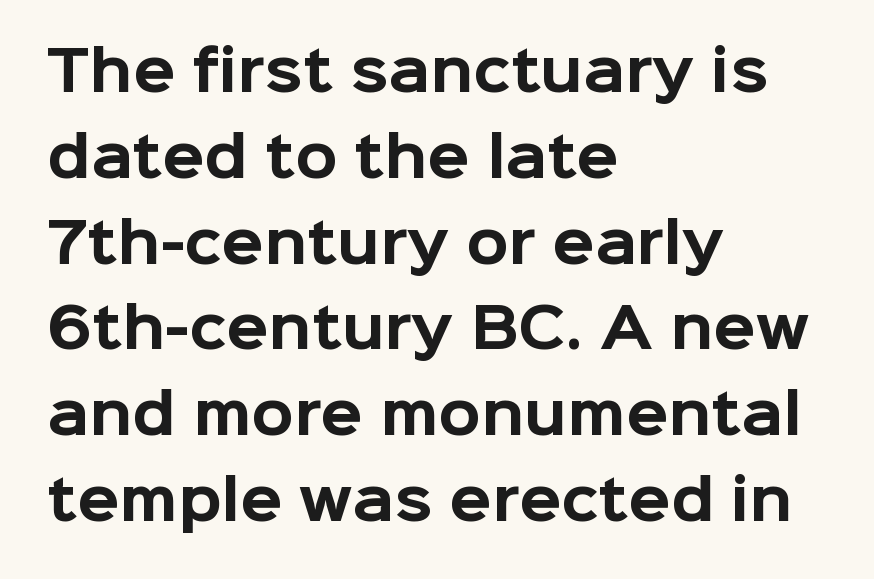
{"serif": "no", "italic": "no", "bold": "yes", "weight": "bold", "width": "normal", "stroke_contrast": "low", "x_height": "medium", "monospaced": "no", "underline": "no", "align": "left", "line_spacing": "normal", "line_spacing_ratio": 1.56, "letter_spacing": "normal", "letter_spacing_em": 0.0, "glyph_px": 55}
